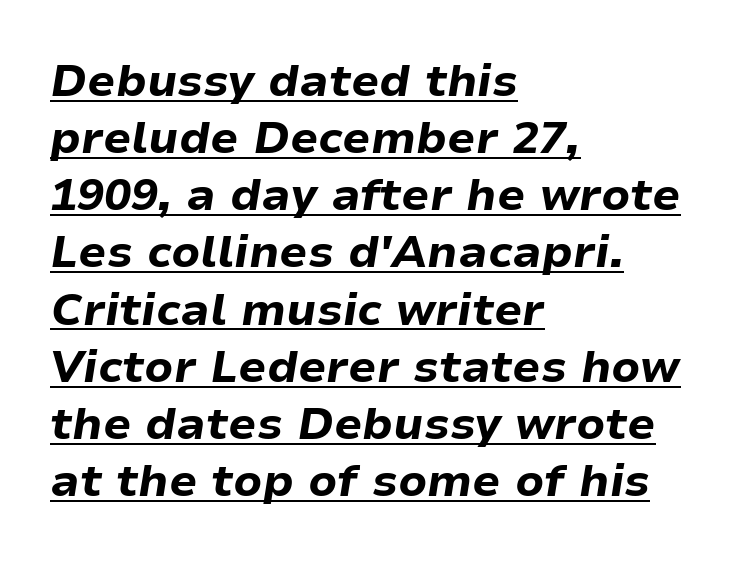
Regarding leading, the lines here are spaced in the standard way. Tall strokes in this sample are angled rather than plumb. The paragraph shown leans on its left margin. The lettering is marked with a stroke running underneath it. These words are printed bold, with thick strokes throughout.
